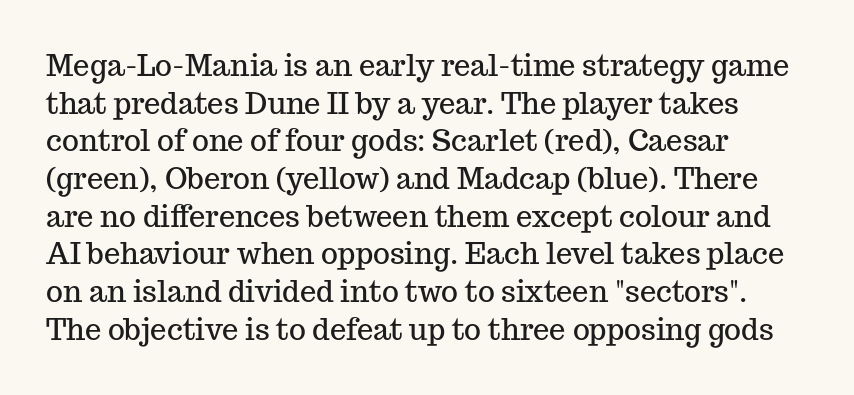
Q: Is the text italic (slanted)? A: No, it is upright.
Q: Is the typeface a serif or a sans-serif typeface? A: Serif.
Q: Is the text underlined? A: No.
Q: How is the paragraph aligned? A: Left-aligned.
Q: Is the spacing between letters normal or unusually wide? A: Normal.
Q: Is the spacing between lines tight, normal or loose? A: Normal.
Q: Width (condensed, normal, or wide)? A: Normal.
Q: Stroke contrast? A: Medium.
Q: x-height? A: Medium.
Q: Monospaced? A: No.
